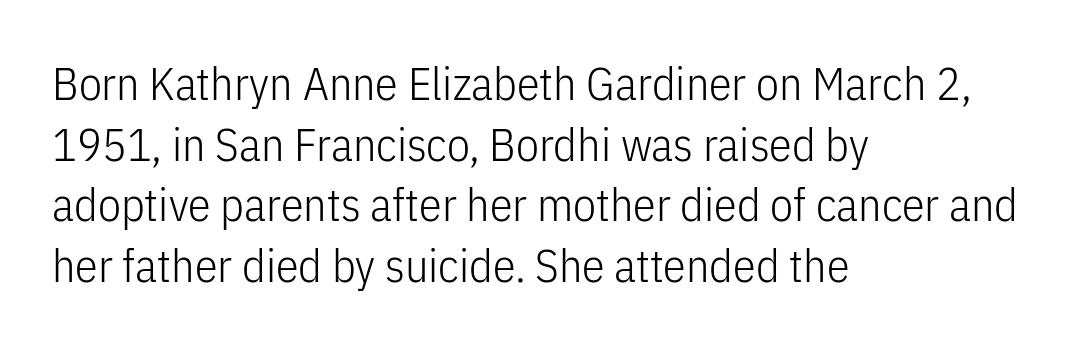
The image shows 46 px light, condensed sans-serif type, upright; set left-aligned, normal line spacing (1.32x), normal letter spacing, not underlined; low stroke contrast and a medium x-height.
